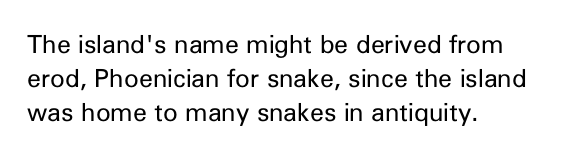
The area under the type is left untouched. A roman cut, with each character standing at attention. Observe the ordinary spacing: letters are neighbours, not strangers. Notice how the passage keeps a crisp vertical edge on the left only.
